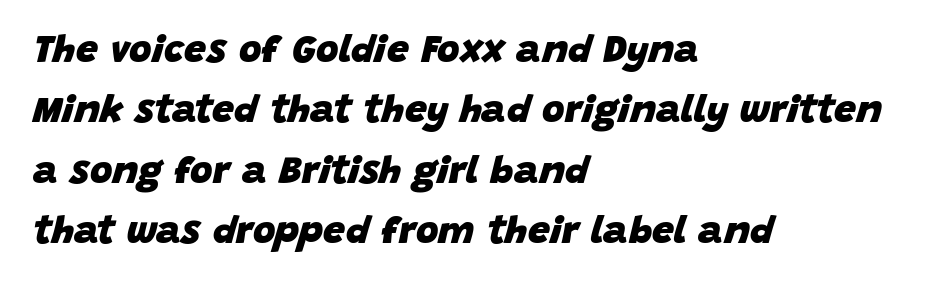
{"italic": "yes", "lean": "right", "slant_degrees": 15, "bold": "yes", "weight": "heavy", "width": "normal", "stroke_contrast": "low", "x_height": "large", "monospaced": "no", "underline": "no", "align": "left", "line_spacing": "normal", "line_spacing_ratio": 1.55, "letter_spacing": "normal", "letter_spacing_em": 0.0, "glyph_px": 39}
